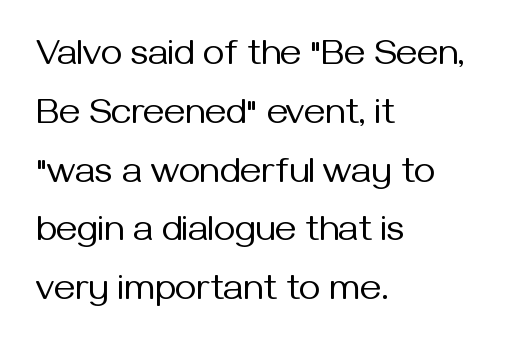
Q: Is the text bold? A: No.
Q: Is the text italic (slanted)? A: No, it is upright.
Q: Is the typeface a serif or a sans-serif typeface? A: Sans-serif.
Q: Is the text underlined? A: No.
Q: How is the paragraph aligned? A: Left-aligned.
Q: Is the spacing between letters normal or unusually wide? A: Normal.
Q: Is the spacing between lines tight, normal or loose? A: Normal.
Q: Width (condensed, normal, or wide)? A: Normal.
Q: Stroke contrast? A: Medium.
Q: x-height? A: Medium.
Q: Monospaced? A: No.
